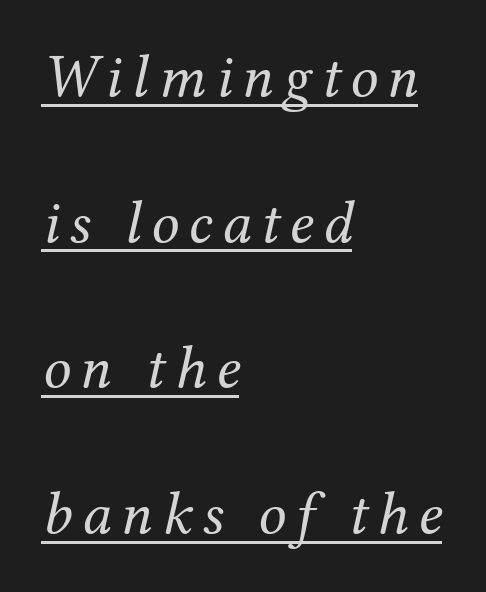
The image shows 62 px regular-weight serif type, italic (leaning right); set left-aligned, loose line spacing (2.35x), underlined; medium stroke contrast and a medium x-height.
